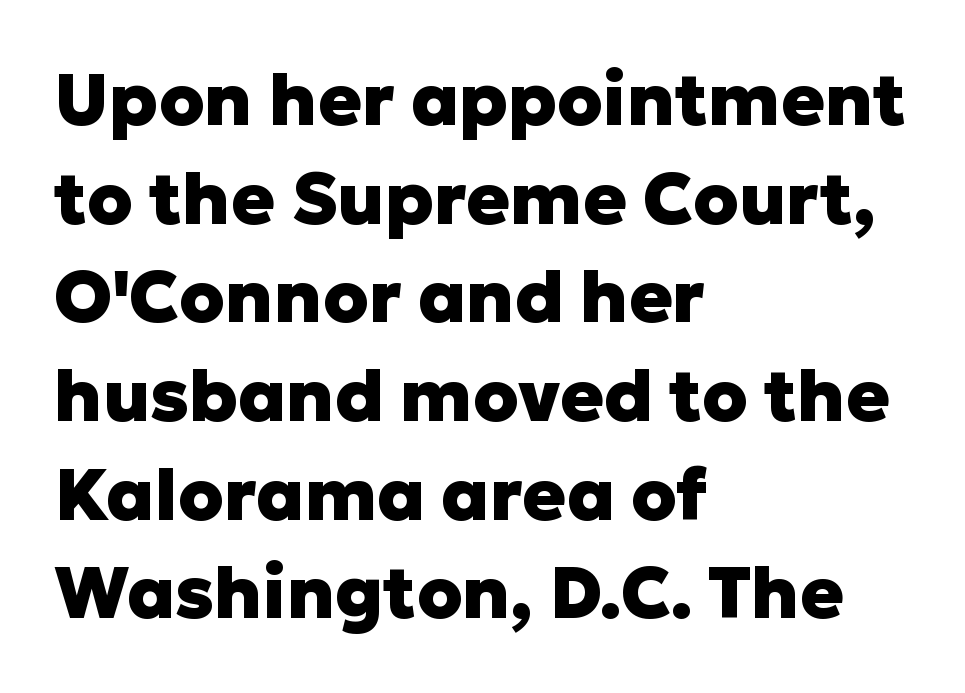
The image shows 72 px heavy sans-serif type, upright; set left-aligned, normal line spacing (1.37x), normal letter spacing, not underlined; low stroke contrast and a medium x-height.
